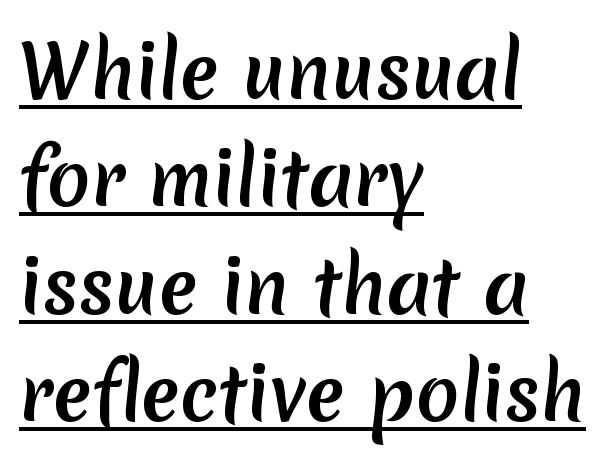
The image shows 72 px semibold sans-serif type; set left-aligned, normal line spacing (1.49x), normal letter spacing, underlined; low stroke contrast and a medium x-height.
